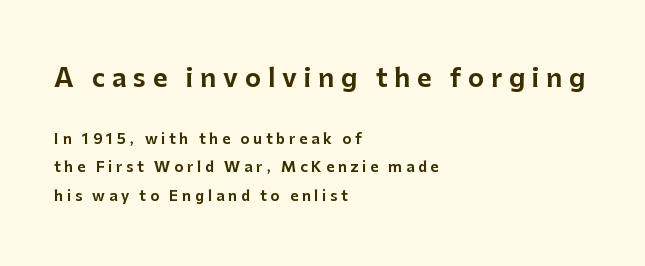
The initial chunk of copy outweighs the following chunk in type size. If you drew a line through each stem, it would be perfectly vertical. Glance below the letters and you will spot only blank space. Leading is clearly above the norm, producing a sparse column. Horizontally, the lines are justified to the leading edge only.
